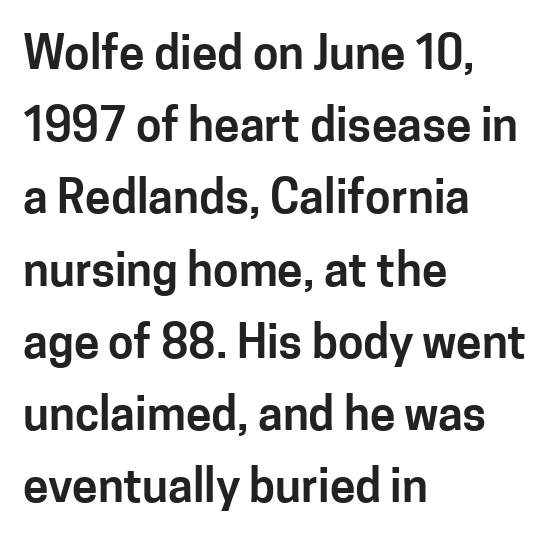
The image shows 46 px sans-serif type, upright; set left-aligned, normal line spacing (1.57x), normal letter spacing, not underlined; low stroke contrast and a medium x-height.
